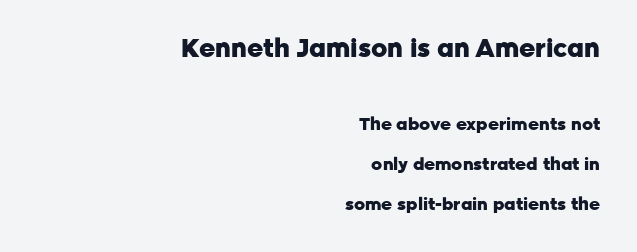
The image shows 25 px bold type, upright; set right-aligned, loose line spacing (2.36x), normal letter spacing, not underlined; the first (top) block is 1.47x larger.
